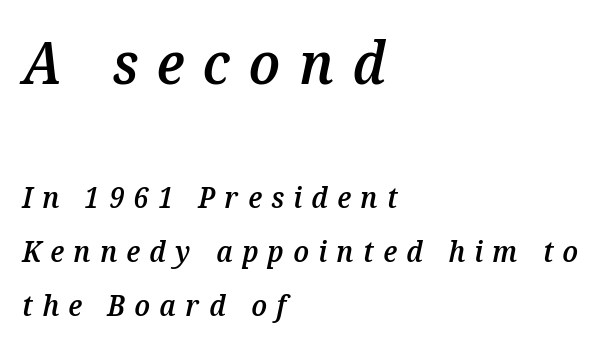
The image shows 58 px semibold type, italic (leaning right); set left-aligned, line spacing 1.87x, unusually wide letter spacing (+0.32 em), not underlined; the first (top) block is 2.0x larger; medium stroke contrast and a medium x-height.
